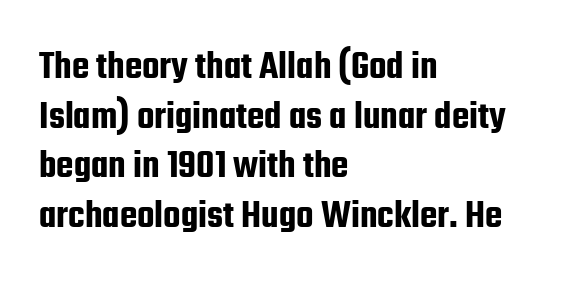
{"serif": "no", "italic": "no", "width": "condensed", "stroke_contrast": "low", "x_height": "medium", "monospaced": "no", "underline": "no", "align": "left", "line_spacing_ratio": 1.24, "letter_spacing": "normal", "letter_spacing_em": 0.0, "glyph_px": 40}
